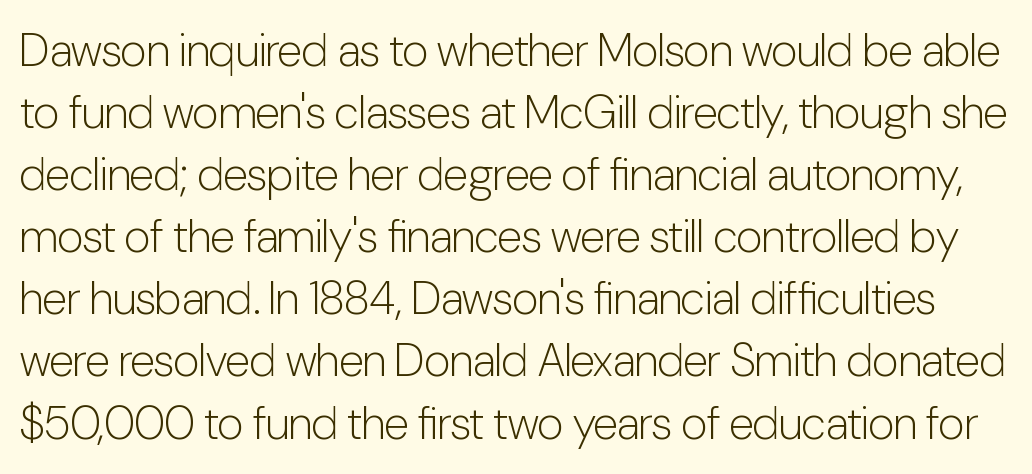
Q: Is the text bold? A: No.
Q: Is the text italic (slanted)? A: No, it is upright.
Q: Is the typeface a serif or a sans-serif typeface? A: Sans-serif.
Q: Is the text underlined? A: No.
Q: Is the spacing between letters normal or unusually wide? A: Normal.
Q: Is the spacing between lines tight, normal or loose? A: Normal.
Q: Width (condensed, normal, or wide)? A: Condensed.
Q: Stroke contrast? A: Low.
Q: x-height? A: Medium.
Q: Monospaced? A: No.
